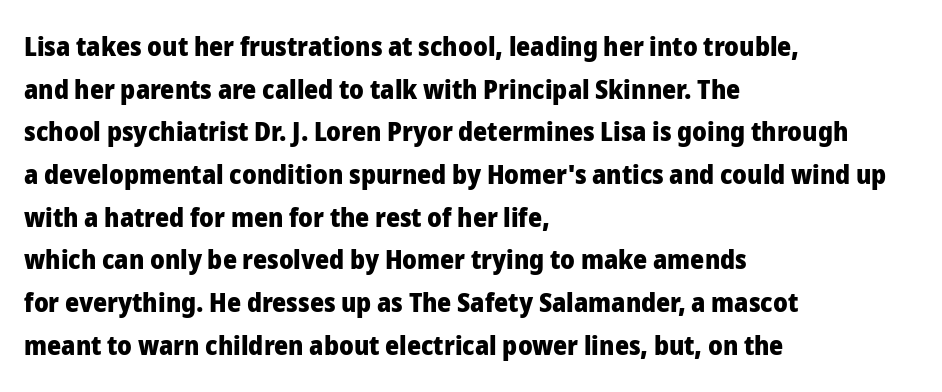
Q: Is the text bold? A: Yes.
Q: Is the text italic (slanted)? A: No, it is upright.
Q: Is the text underlined? A: No.
Q: How is the paragraph aligned? A: Left-aligned.
Q: Is the spacing between letters normal or unusually wide? A: Normal.
Q: Is the spacing between lines tight, normal or loose? A: Normal.
